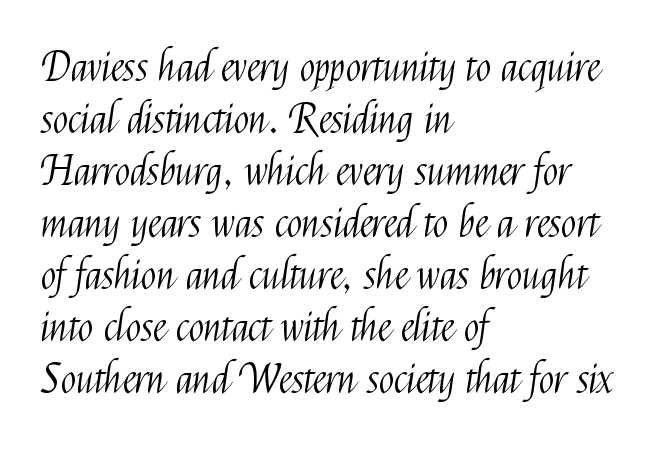
The image shows 41 px light, condensed sans-serif type; set left-aligned, normal line spacing (1.27x), normal letter spacing, not underlined; medium stroke contrast and a medium x-height.
